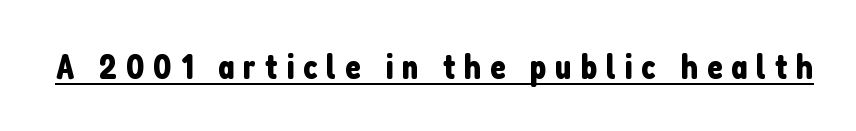
Does extra space separate the letters? Yes, quite a lot of it. Nope, no serifs anywhere on these letters. Think of a printed novel: that variable character pitch is what you see here. Decoration check: the copy is underlined. Rendered with straight, roman letterforms.
